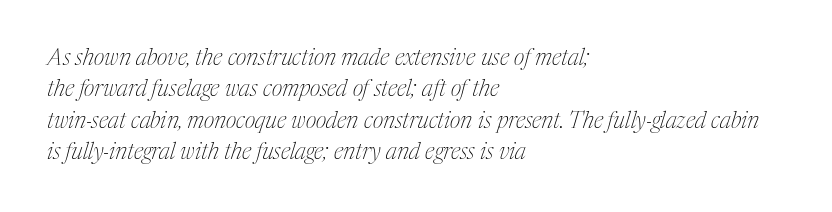
The image shows 23 px text type, italic (leaning right); set left-aligned, normal line spacing (1.36x), normal letter spacing, not underlined.
